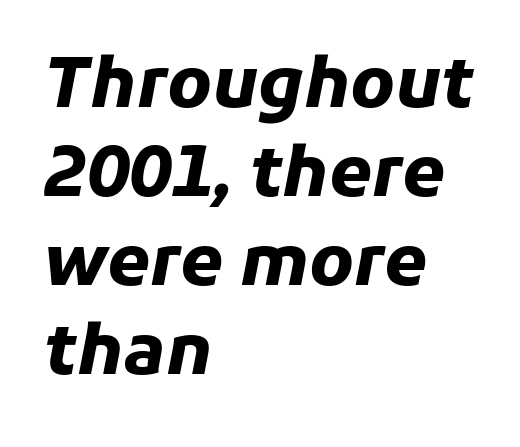
The image shows 69 px heavy type, italic (leaning right); set left-aligned, normal line spacing (1.29x), normal letter spacing, not underlined; low stroke contrast and a medium x-height.
